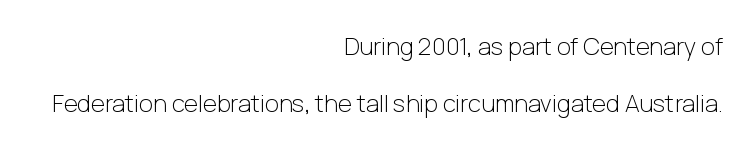
Q: Is the text bold? A: No.
Q: Is the text italic (slanted)? A: No, it is upright.
Q: Is the text underlined? A: No.
Q: How is the paragraph aligned? A: Right-aligned.
Q: Is the spacing between letters normal or unusually wide? A: Normal.
Q: Is the spacing between lines tight, normal or loose? A: Loose.
